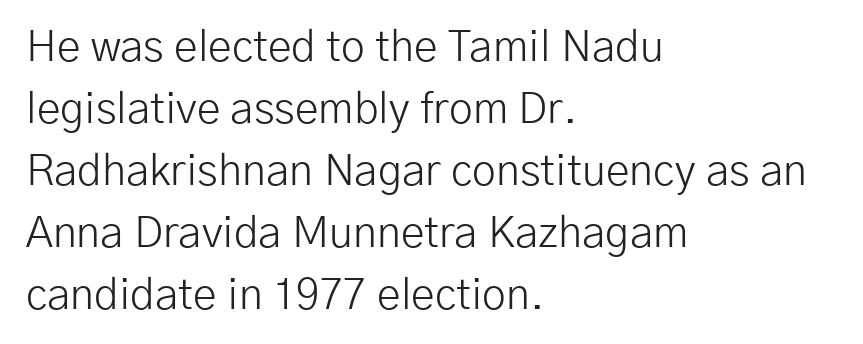
Q: Is the text bold? A: No.
Q: Is the text italic (slanted)? A: No, it is upright.
Q: Is the typeface a serif or a sans-serif typeface? A: Sans-serif.
Q: Is the text underlined? A: No.
Q: How is the paragraph aligned? A: Left-aligned.
Q: Is the spacing between letters normal or unusually wide? A: Normal.
Q: Is the spacing between lines tight, normal or loose? A: Normal.
Q: Width (condensed, normal, or wide)? A: Normal.
Q: Stroke contrast? A: Low.
Q: x-height? A: Medium.
Q: Monospaced? A: No.
